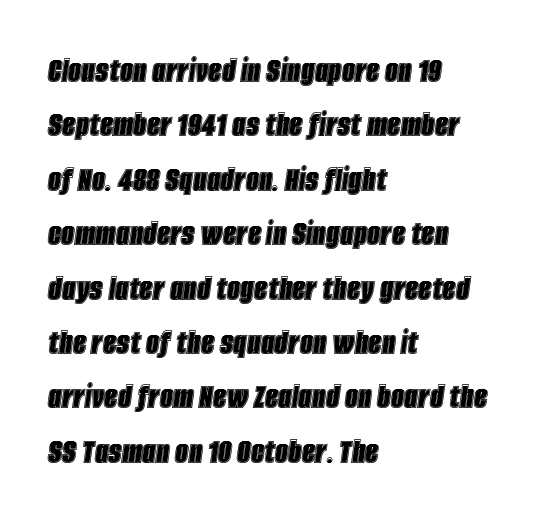
Q: Is the text italic (slanted)? A: Yes, it leans right by about 8 degrees.
Q: Is the text underlined? A: No.
Q: How is the paragraph aligned? A: Left-aligned.
Q: Is the spacing between letters normal or unusually wide? A: Normal.
Q: Is the spacing between lines tight, normal or loose? A: Normal.
Q: Width (condensed, normal, or wide)? A: Condensed.
Q: x-height? A: Large.
Q: Monospaced? A: No.
